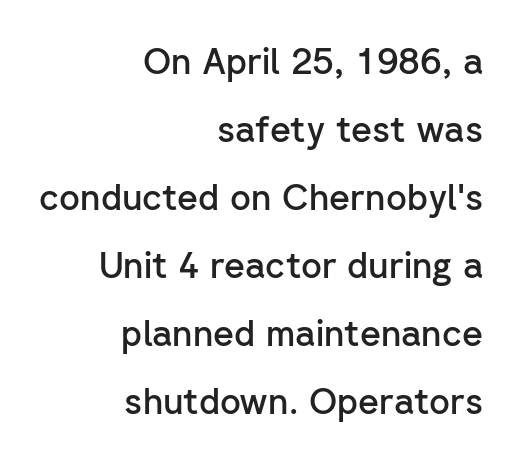
Q: Is the text bold? A: Semi-bold.
Q: Is the text italic (slanted)? A: No, it is upright.
Q: Is the typeface a serif or a sans-serif typeface? A: Sans-serif.
Q: Is the text underlined? A: No.
Q: How is the paragraph aligned? A: Right-aligned.
Q: Is the spacing between letters normal or unusually wide? A: Normal.
Q: Width (condensed, normal, or wide)? A: Normal.
Q: Stroke contrast? A: Low.
Q: x-height? A: Medium.
Q: Monospaced? A: No.
